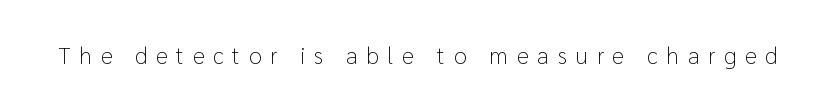
The image shows 23 px text type, upright; set unusually wide letter spacing (+0.38 em), not underlined.
